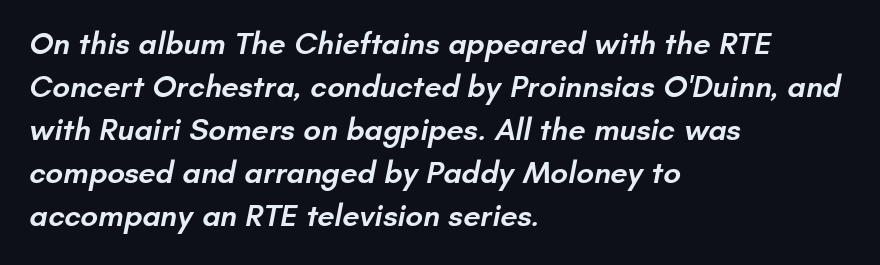
The image shows 31 px semibold sans-serif type; set left-aligned, normal line spacing (1.39x), normal letter spacing, not underlined; low stroke contrast and a small x-height.
